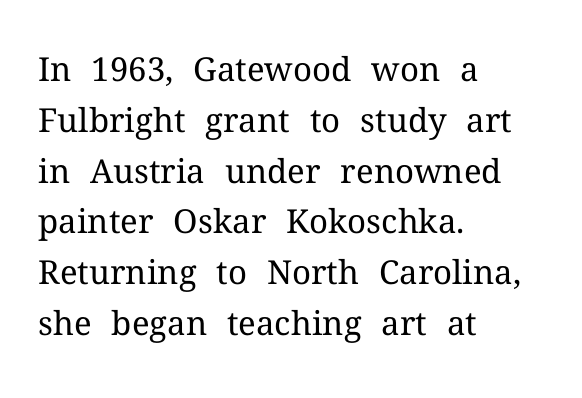
Q: Is the text bold? A: No.
Q: Is the text italic (slanted)? A: No, it is upright.
Q: Is the typeface a serif or a sans-serif typeface? A: Serif.
Q: Is the text underlined? A: No.
Q: How is the paragraph aligned? A: Left-aligned.
Q: Is the spacing between letters normal or unusually wide? A: Normal.
Q: Is the spacing between lines tight, normal or loose? A: Normal.
Q: Width (condensed, normal, or wide)? A: Normal.
Q: Stroke contrast? A: Medium.
Q: x-height? A: Medium.
Q: Monospaced? A: No.
